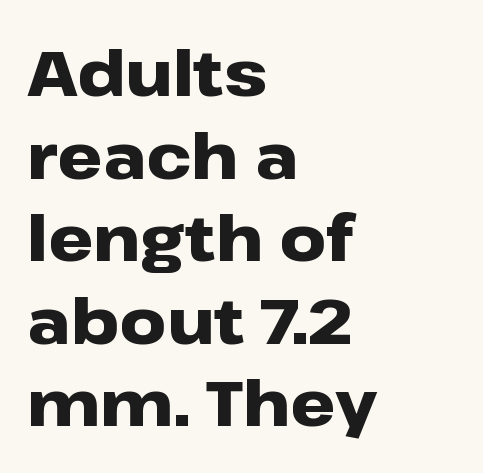
Leading: standard. Nothing sits at the stroke ends, so this counts as sans-serif. Here the designer chose a conventional face with non-uniform glyph widths. Plain, unruled lines of type.
